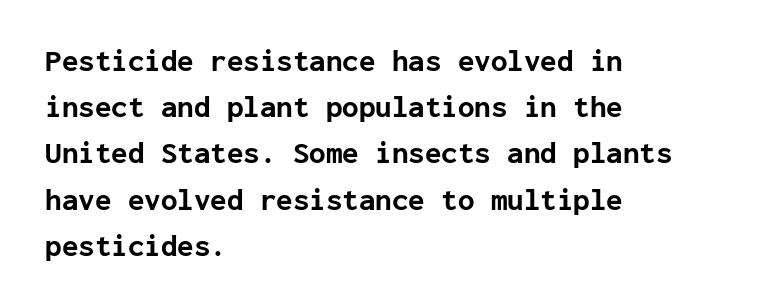
Q: Is the text bold? A: Yes.
Q: Is the text italic (slanted)? A: No, it is upright.
Q: Is the typeface a serif or a sans-serif typeface? A: Sans-serif.
Q: Is the text underlined? A: No.
Q: How is the paragraph aligned? A: Left-aligned.
Q: Is the spacing between letters normal or unusually wide? A: Normal.
Q: Is the spacing between lines tight, normal or loose? A: Normal.
Q: Width (condensed, normal, or wide)? A: Normal.
Q: Stroke contrast? A: Low.
Q: x-height? A: Medium.
Q: Monospaced? A: Yes.
